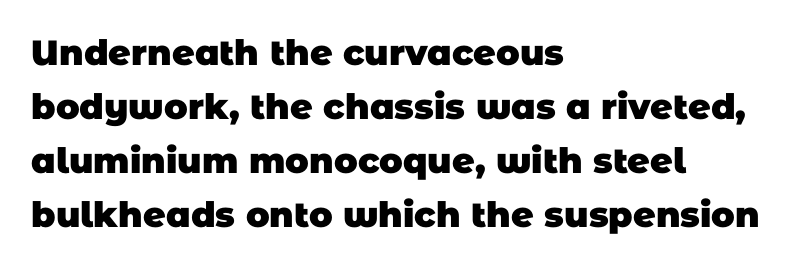
The image shows 35 px heavy sans-serif type; set left-aligned, normal line spacing (1.54x), normal letter spacing, not underlined; low stroke contrast and a large x-height.
